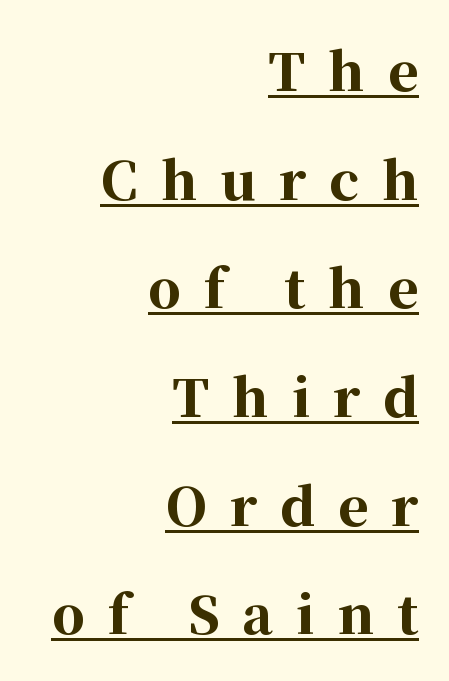
{"serif": "yes", "italic": "no", "bold": "yes", "weight": "bold", "width": "normal", "stroke_contrast": "high", "x_height": "medium", "monospaced": "no", "underline": "yes", "align": "right", "line_spacing": "loose", "line_spacing_ratio": 2.09, "letter_spacing": "wide", "letter_spacing_em": 0.44, "glyph_px": 52}
